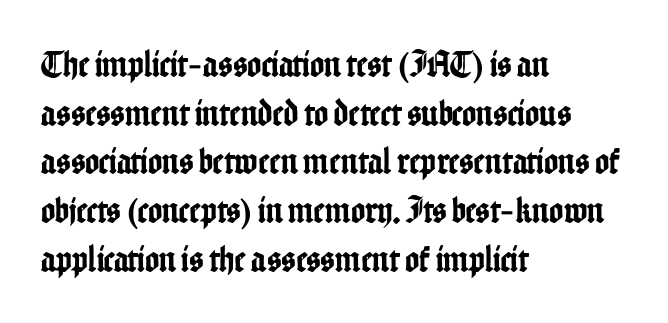
Q: Is the text italic (slanted)? A: No, it is upright.
Q: Is the typeface a serif or a sans-serif typeface? A: Sans-serif.
Q: Is the text underlined? A: No.
Q: How is the paragraph aligned? A: Left-aligned.
Q: Is the spacing between letters normal or unusually wide? A: Normal.
Q: Is the spacing between lines tight, normal or loose? A: Normal.
Q: Width (condensed, normal, or wide)? A: Condensed.
Q: Stroke contrast? A: Low.
Q: x-height? A: Medium.
Q: Monospaced? A: No.
